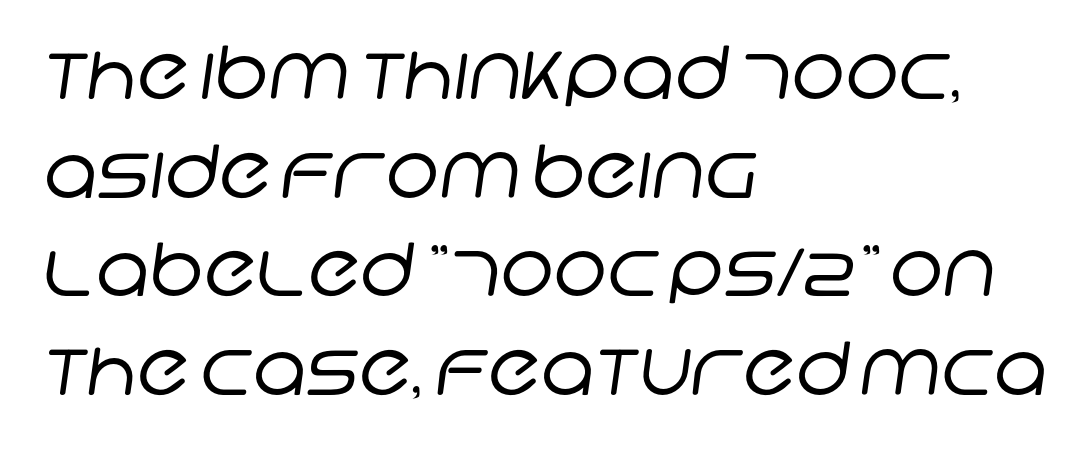
Q: Is the text bold? A: No.
Q: Is the typeface a serif or a sans-serif typeface? A: Sans-serif.
Q: Is the text underlined? A: No.
Q: How is the paragraph aligned? A: Left-aligned.
Q: Is the spacing between letters normal or unusually wide? A: Normal.
Q: Is the spacing between lines tight, normal or loose? A: Normal.
Q: Width (condensed, normal, or wide)? A: Normal.
Q: Stroke contrast? A: Low.
Q: x-height? A: Large.
Q: Monospaced? A: No.
